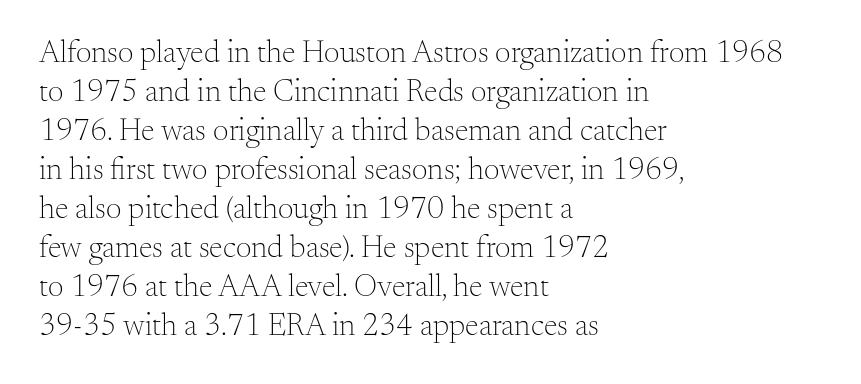
Q: Is the text bold? A: No.
Q: Is the text italic (slanted)? A: No, it is upright.
Q: Is the typeface a serif or a sans-serif typeface? A: Serif.
Q: Is the text underlined? A: No.
Q: How is the paragraph aligned? A: Left-aligned.
Q: Is the spacing between letters normal or unusually wide? A: Normal.
Q: Is the spacing between lines tight, normal or loose? A: Normal.
Q: Width (condensed, normal, or wide)? A: Normal.
Q: Stroke contrast? A: Medium.
Q: x-height? A: Small.
Q: Monospaced? A: No.
